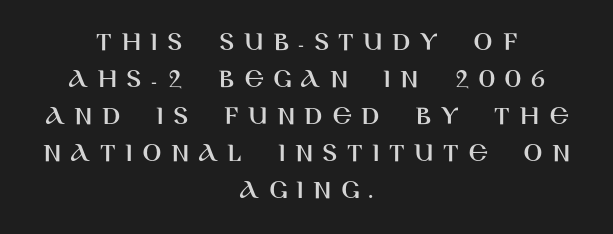
Leading: standard. Both edges are ragged and mirror each other, which tells us the setting is centered. Designer's note — italics off, roman on. Character widths vary here, with narrow letters taking less room than wide ones. A clean baseline with only descenders dipping below it. Short note: letters widely spaced.
